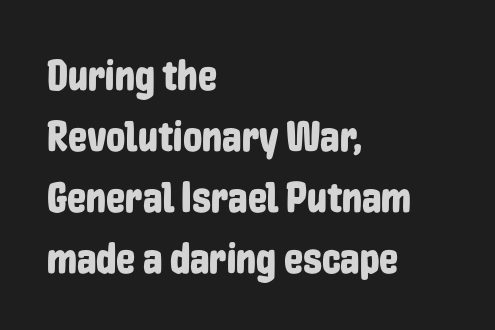
The image shows 43 px condensed sans-serif type, upright; set left-aligned, normal line spacing (1.42x), normal letter spacing, not underlined; low stroke contrast and a medium x-height.
